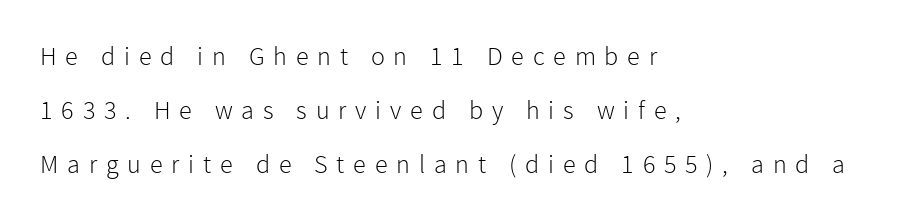
Is the stroke heavy? The answer is a plain regular-or-lighter. The letters are spread apart with noticeably loose tracking. If you drew a ruler down the left edge, every line would touch it. Compared with typical paragraphs, the rows here are farther apart. Vertical strokes here are truly vertical. Words float on clear page, feet unadorned.
